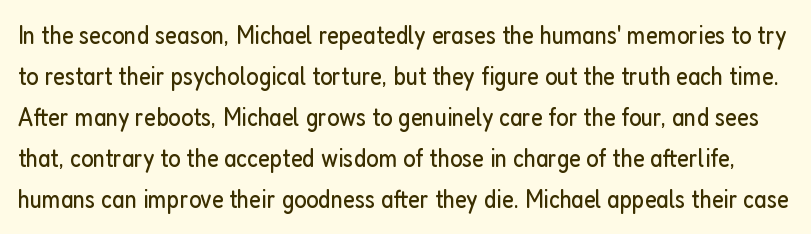
The image shows 26 px text type, upright; set normal line spacing (1.58x), normal letter spacing, not underlined.
